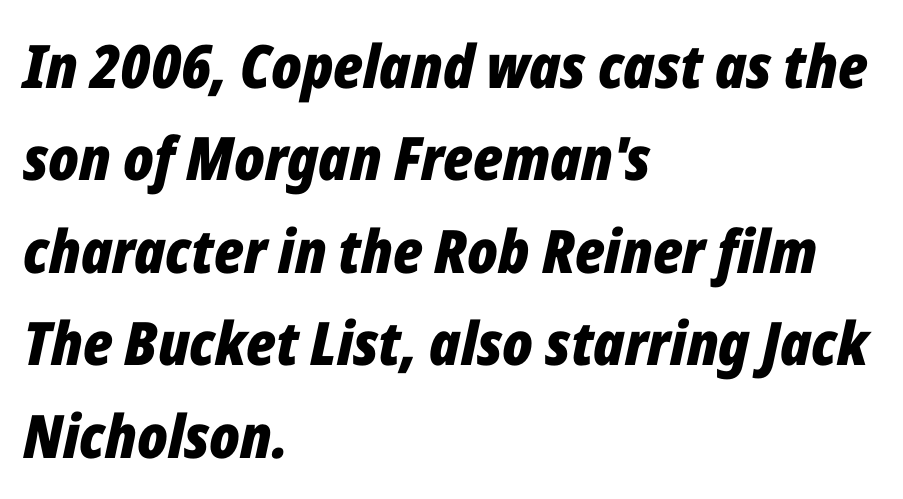
The image shows 60 px bold, condensed type, italic (leaning right); set left-aligned, normal line spacing (1.54x), normal letter spacing, not underlined; low stroke contrast and a medium x-height.
